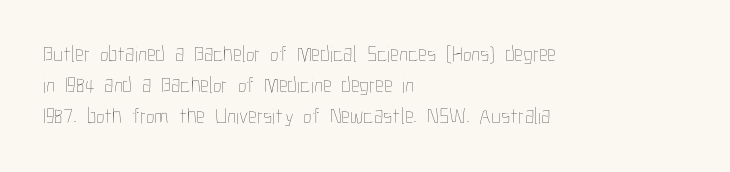
Q: Is the text bold? A: No.
Q: Is the text italic (slanted)? A: No, it is upright.
Q: Is the text underlined? A: No.
Q: How is the paragraph aligned? A: Left-aligned.
Q: Is the spacing between letters normal or unusually wide? A: Normal.
Q: Is the spacing between lines tight, normal or loose? A: Normal.
